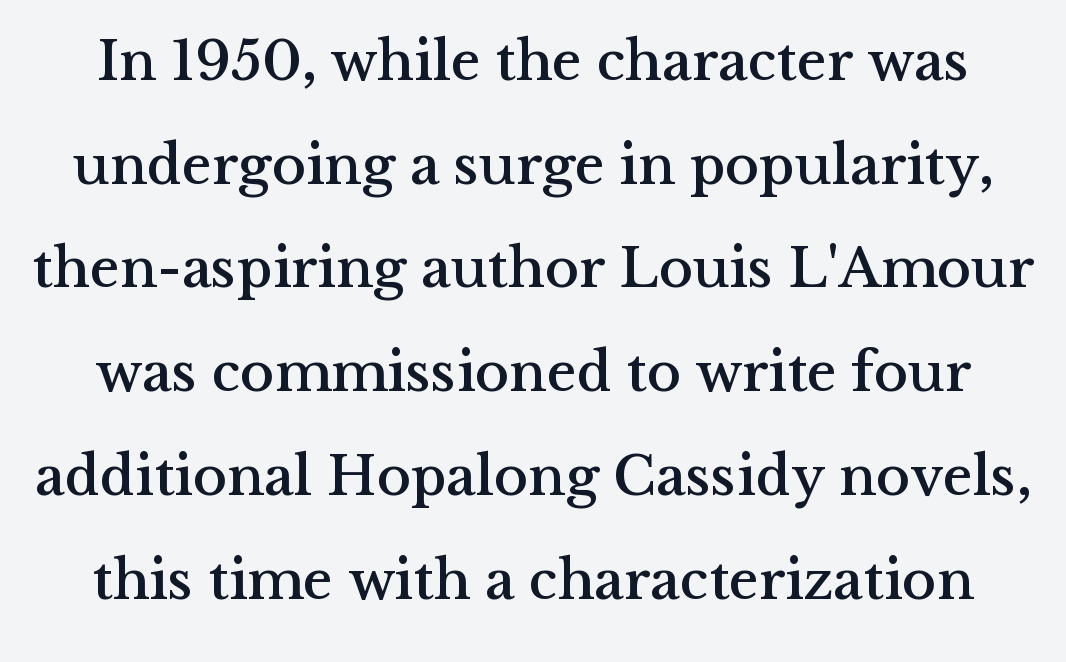
{"serif": "yes", "italic": "no", "width": "normal", "stroke_contrast": "medium", "x_height": "medium", "monospaced": "no", "underline": "no", "line_spacing_ratio": 1.82, "letter_spacing": "normal", "letter_spacing_em": 0.0, "glyph_px": 57}
